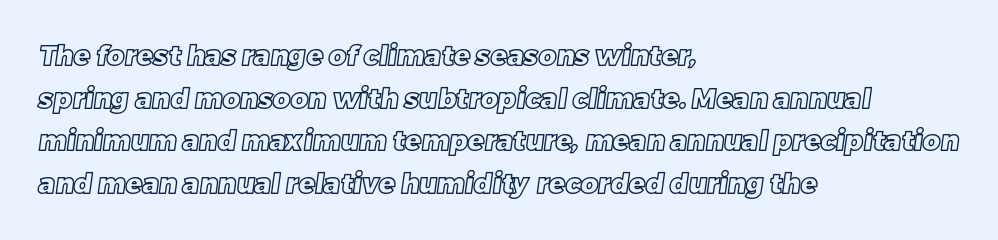
Q: Is the text underlined? A: No.
Q: How is the paragraph aligned? A: Left-aligned.
Q: Is the spacing between letters normal or unusually wide? A: Normal.
Q: Is the spacing between lines tight, normal or loose? A: Normal.
